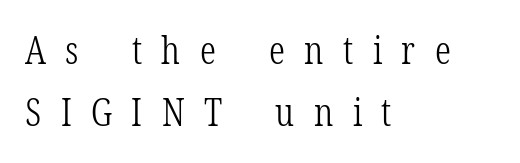
The typography opts for an upright posture over an oblique one. Descenders hang freely into open space. The rag falls on the right side of this text block. Character widths vary here, with narrow letters taking less room than wide ones. The passage shown has open, widely tracked lettering throughout.
